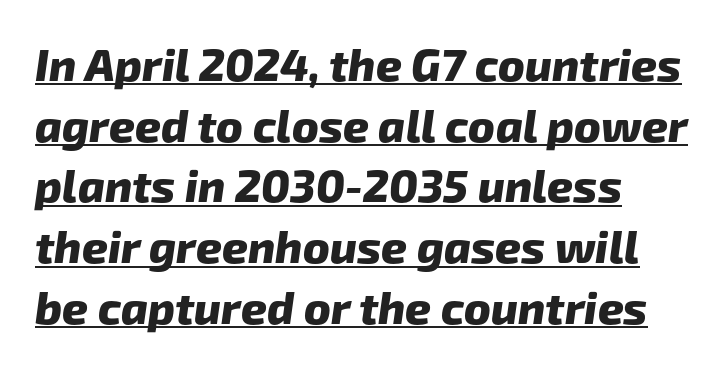
Q: Is the text bold? A: Yes.
Q: Is the typeface a serif or a sans-serif typeface? A: Sans-serif.
Q: Is the text underlined? A: Yes.
Q: How is the paragraph aligned? A: Left-aligned.
Q: Is the spacing between letters normal or unusually wide? A: Normal.
Q: Is the spacing between lines tight, normal or loose? A: Normal.
Q: Width (condensed, normal, or wide)? A: Normal.
Q: Stroke contrast? A: Low.
Q: x-height? A: Medium.
Q: Monospaced? A: No.
